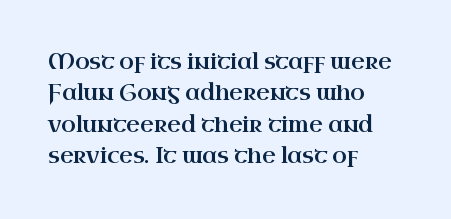
Unmarked baselines from the first word to the last. Every character sits straight up, as roman type does. The lines in this sample share a left origin and differ only in where they stop. Summary of vertical rhythm: regular, with standard interline spacing. Inter-character spacing is left at the font's built-in metrics.
